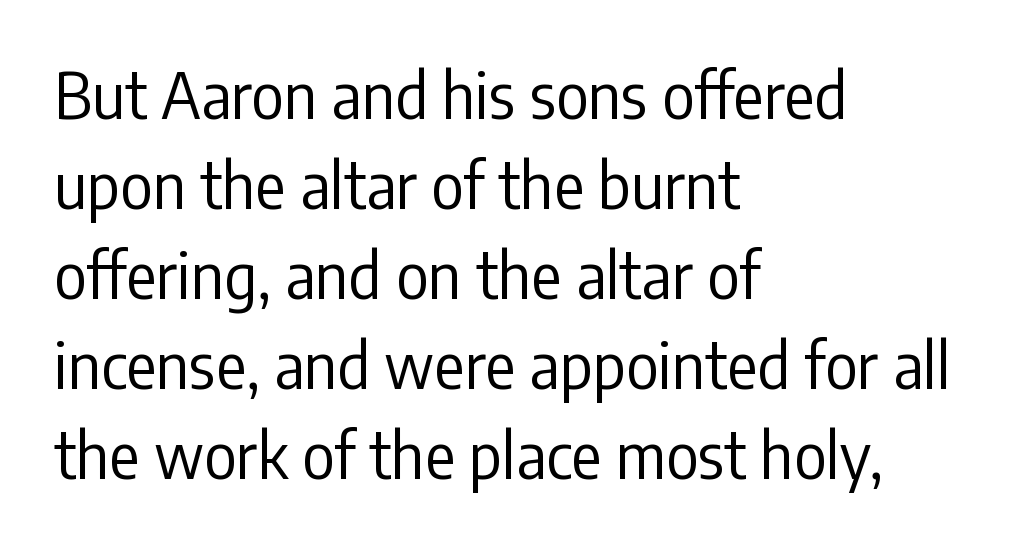
Q: Is the text bold? A: No.
Q: Is the text italic (slanted)? A: No, it is upright.
Q: Is the typeface a serif or a sans-serif typeface? A: Sans-serif.
Q: Is the text underlined? A: No.
Q: How is the paragraph aligned? A: Left-aligned.
Q: Is the spacing between letters normal or unusually wide? A: Normal.
Q: Is the spacing between lines tight, normal or loose? A: Normal.
Q: Width (condensed, normal, or wide)? A: Condensed.
Q: Stroke contrast? A: Low.
Q: x-height? A: Medium.
Q: Monospaced? A: No.
